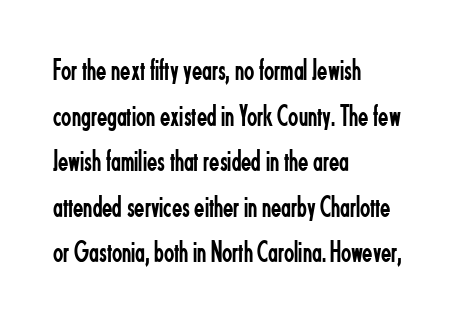
{"serif": "no", "italic": "no", "bold": "no", "weight": "regular", "width": "condensed", "stroke_contrast": "low", "x_height": "small", "monospaced": "no", "underline": "no", "align": "left", "line_spacing": "normal", "line_spacing_ratio": 1.52, "letter_spacing": "normal", "letter_spacing_em": 0.0, "glyph_px": 30}
